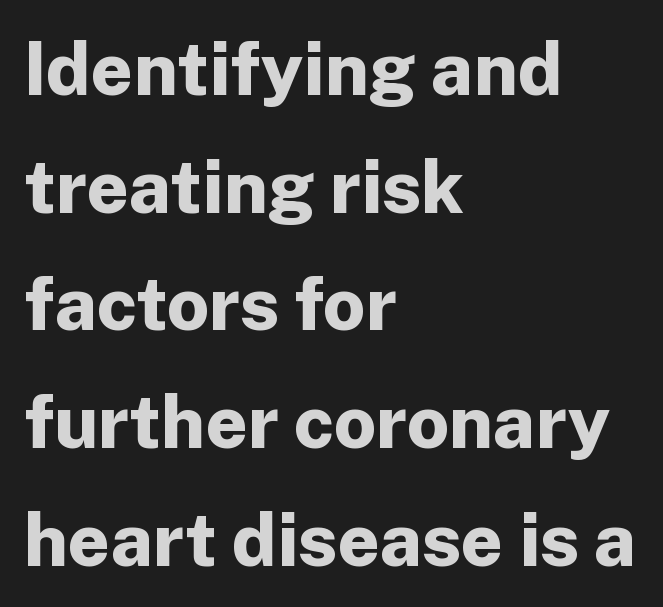
Q: Is the text bold? A: Yes.
Q: Is the text italic (slanted)? A: No, it is upright.
Q: Is the typeface a serif or a sans-serif typeface? A: Sans-serif.
Q: Is the text underlined? A: No.
Q: How is the paragraph aligned? A: Left-aligned.
Q: Is the spacing between letters normal or unusually wide? A: Normal.
Q: Is the spacing between lines tight, normal or loose? A: Normal.
Q: Width (condensed, normal, or wide)? A: Normal.
Q: Stroke contrast? A: Low.
Q: x-height? A: Medium.
Q: Monospaced? A: No.
